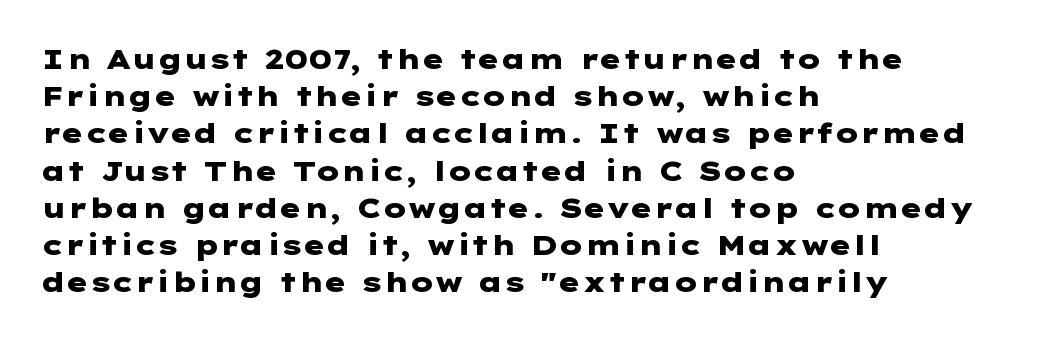
Q: Is the text bold? A: Yes.
Q: Is the text italic (slanted)? A: No, it is upright.
Q: Is the typeface a serif or a sans-serif typeface? A: Sans-serif.
Q: Is the text underlined? A: No.
Q: How is the paragraph aligned? A: Left-aligned.
Q: Is the spacing between letters normal or unusually wide? A: Normal.
Q: Is the spacing between lines tight, normal or loose? A: Normal.
Q: Width (condensed, normal, or wide)? A: Wide.
Q: Stroke contrast? A: Low.
Q: x-height? A: Medium.
